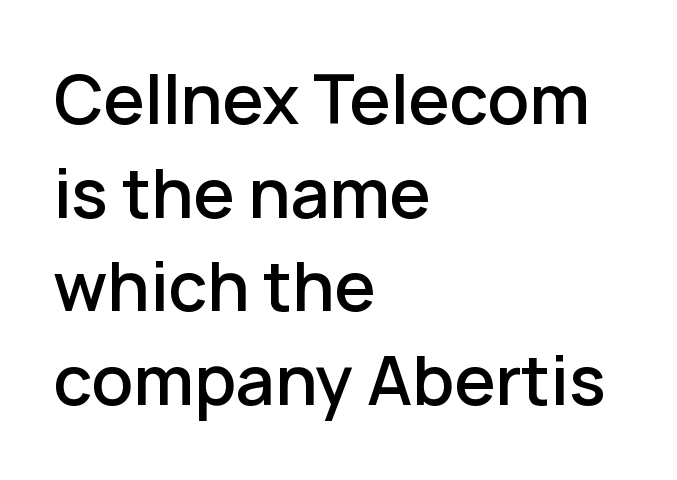
A fair bit of extra ink — the face is semibold, not bold. If you measured baseline to baseline, you'd find a middling distance. Looks like regular typesetting: each glyph gets only the width it needs. The type is set solid horizontally, with unmodified tracking. Is the block centered? No — it sits flush against the left margin. Does the lettering tilt? It doesn't — this is upright.
